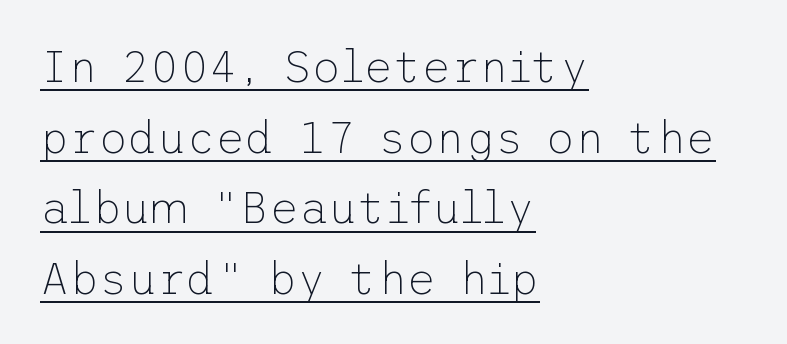
{"serif": "no", "italic": "no", "bold": "no", "weight": "thin", "width": "normal", "stroke_contrast": "low", "x_height": "medium", "underline": "yes", "align": "left", "line_spacing": "normal", "line_spacing_ratio": 1.57, "letter_spacing": "normal", "letter_spacing_em": 0.0, "glyph_px": 45}
